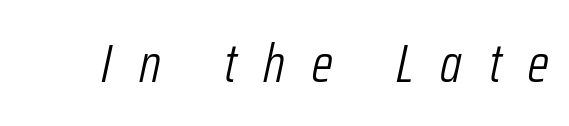
{"italic": "yes", "lean": "right", "slant_degrees": 12, "bold": "no", "weight": "light", "width": "condensed", "stroke_contrast": "low", "x_height": "medium", "monospaced": "no", "underline": "no", "letter_spacing": "wide", "letter_spacing_em": 0.5, "glyph_px": 54}
